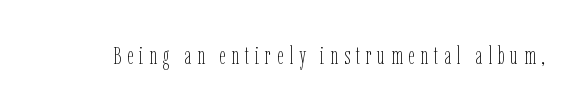
{"italic": "no", "bold": "no", "underline": "no", "letter_spacing": "wide", "letter_spacing_em": 0.23, "glyph_px": 25}
